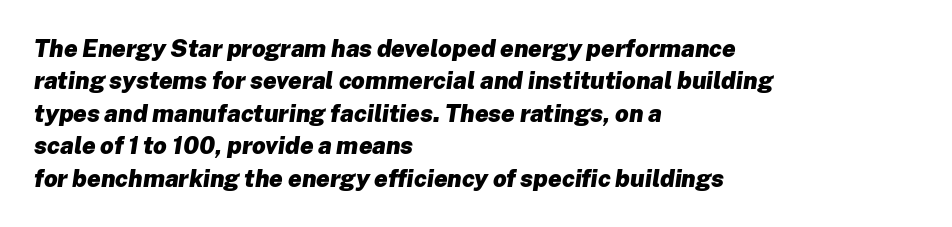
These lines were composed using italics. Descenders hang freely into open space. How heavy is the stroke? Heavy — this is a bold. How are the letters spaced? Ordinarily, with no added tracking. Which margin do the lines hug? The left one — the right edge is uneven. Evenly set lines give the paragraph a standard silhouette.
